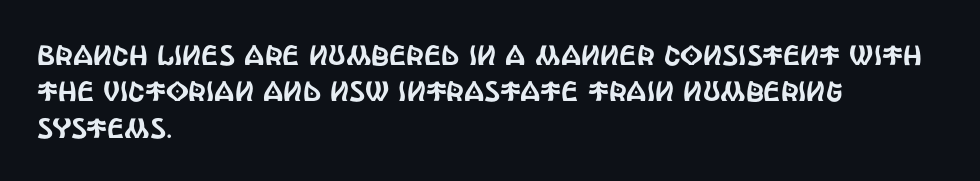
A typesetter would call this proportional, since set widths differ per character. Each word holds together tightly as a unit, with standard inter-letter gaps. Short and long lines alike share a common starting point at left. These lines are composed in type without serifs.
